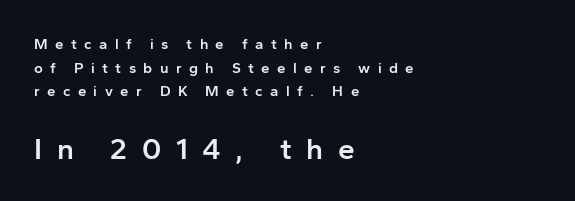
A typesetter would call this proportional, since set widths differ per character. Strokes here are thickened, but only to semibold level. Larger block? The one below; the one above is distinctly smaller. Does the type have serifs? No, each stem ends abruptly.
